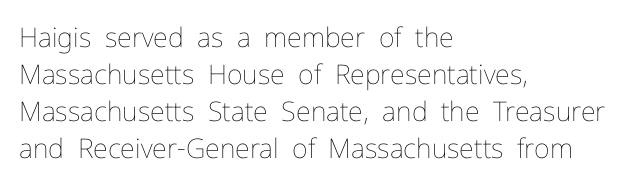
{"italic": "no", "bold": "no", "underline": "no", "align": "left", "line_spacing": "normal", "line_spacing_ratio": 1.37, "letter_spacing": "normal", "letter_spacing_em": 0.0, "glyph_px": 27}
